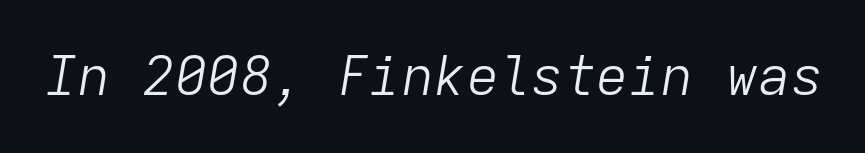
Q: Is the text bold? A: No.
Q: Is the text italic (slanted)? A: Yes, it leans right by about 9 degrees.
Q: Is the text underlined? A: No.
Q: Is the spacing between letters normal or unusually wide? A: Normal.
Q: Width (condensed, normal, or wide)? A: Normal.
Q: Stroke contrast? A: Low.
Q: x-height? A: Medium.
Q: Monospaced? A: Yes.
